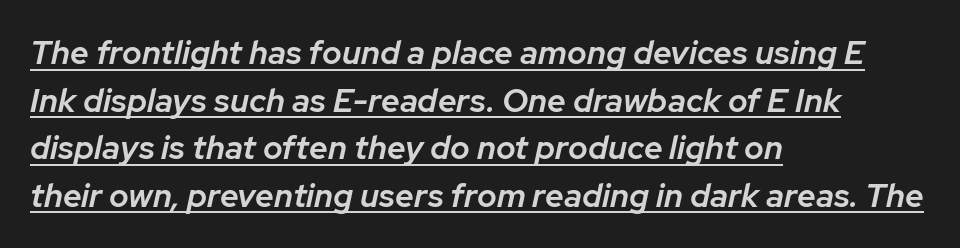
Q: Is the text bold? A: Semi-bold.
Q: Is the text italic (slanted)? A: Yes, it leans right by about 12 degrees.
Q: Is the text underlined? A: Yes.
Q: How is the paragraph aligned? A: Left-aligned.
Q: Is the spacing between letters normal or unusually wide? A: Normal.
Q: Is the spacing between lines tight, normal or loose? A: Normal.
Q: Width (condensed, normal, or wide)? A: Normal.
Q: Stroke contrast? A: Low.
Q: x-height? A: Medium.
Q: Monospaced? A: No.
